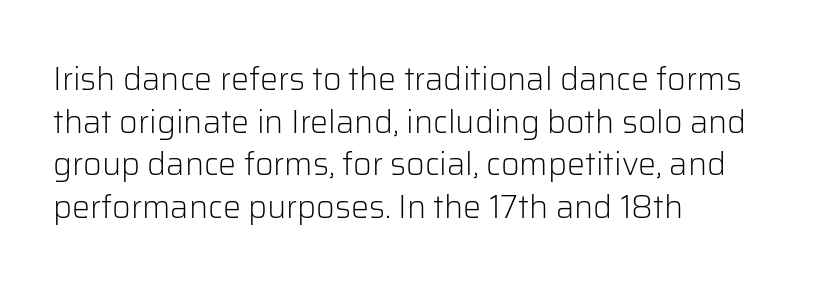
Underlining? Definitely not there. Visually the block forms a straight wall on the left and a jagged coastline on the right. Proportional: the letters do not fall into vertical columns. Horizontal bands of white between lines are of average thickness.
